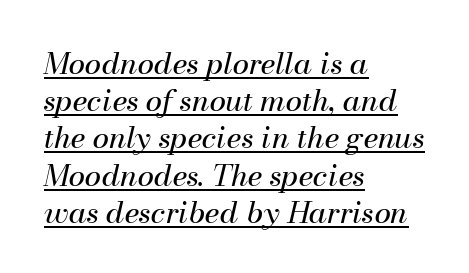
In designer terms, the underline attribute is active on this setting. Visually the block forms a straight wall on the left and a jagged coastline on the right. The cut favours lightness, reaching ordinary text weight at its darkest. The glyphs look as if they've been sheared to an angle.
